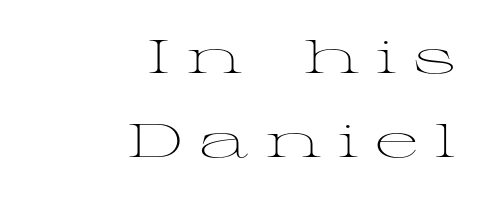
The image shows 47 px light, wide serif type, upright; set right-aligned, line spacing 1.78x, unusually wide letter spacing (+0.35 em), not underlined; medium stroke contrast and a medium x-height.
